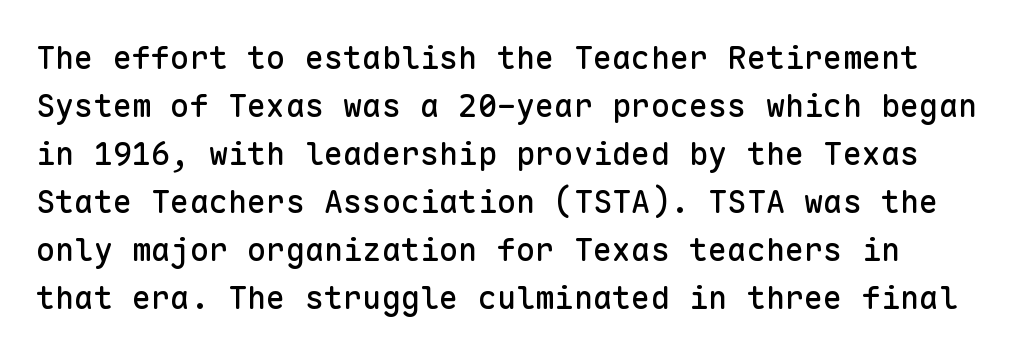
The image shows 32 px sans-serif type, upright, monospaced; set normal line spacing (1.5x), normal letter spacing, not underlined; low stroke contrast and a medium x-height.
